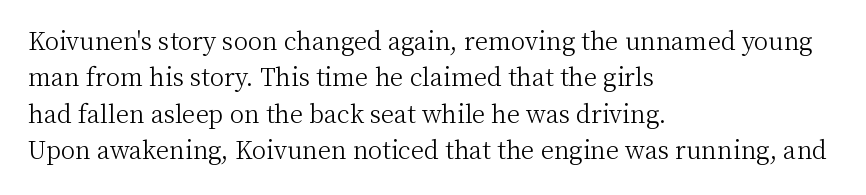
The foot of each line stays bare and open. These lines stack with their left ends in a neat column. Italic: no, the glyphs are upright roman. These lines sit exactly where default settings would place them.
